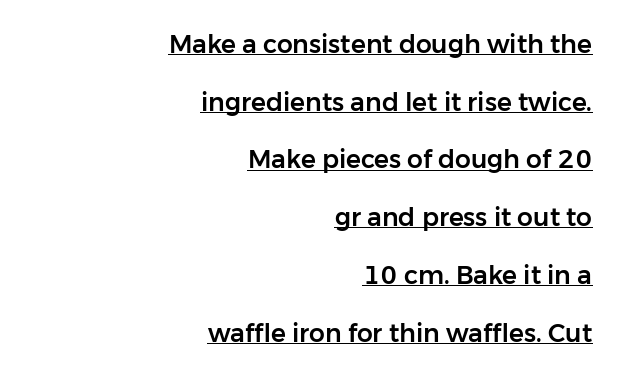
The image shows 25 px text type, upright; set right-aligned, loose line spacing (2.31x), normal letter spacing, underlined.
